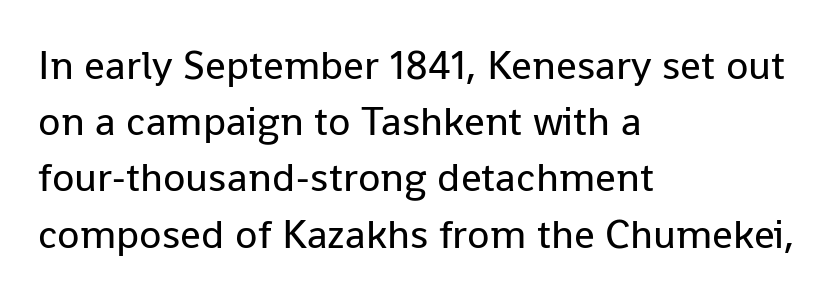
Q: Is the text bold? A: No.
Q: Is the text italic (slanted)? A: No, it is upright.
Q: Is the typeface a serif or a sans-serif typeface? A: Sans-serif.
Q: Is the text underlined? A: No.
Q: How is the paragraph aligned? A: Left-aligned.
Q: Is the spacing between letters normal or unusually wide? A: Normal.
Q: Is the spacing between lines tight, normal or loose? A: Normal.
Q: Width (condensed, normal, or wide)? A: Normal.
Q: Stroke contrast? A: Low.
Q: x-height? A: Medium.
Q: Monospaced? A: No.
